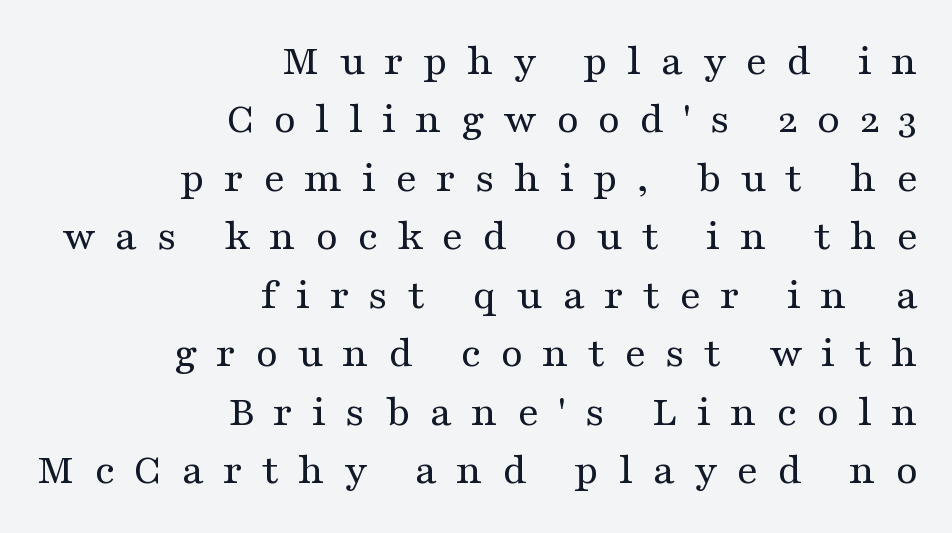
The image shows 45 px regular-weight, wide serif type, upright; set right-aligned, normal line spacing (1.3x), unusually wide letter spacing (+0.42 em), not underlined; medium stroke contrast and a medium x-height.
